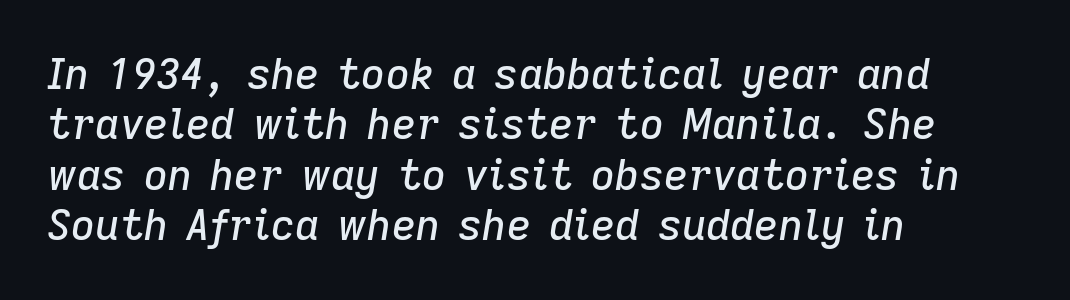
The image shows 42 px text type, italic (leaning right); set left-aligned, line spacing 1.2x, normal letter spacing, not underlined; low stroke contrast and a medium x-height.
